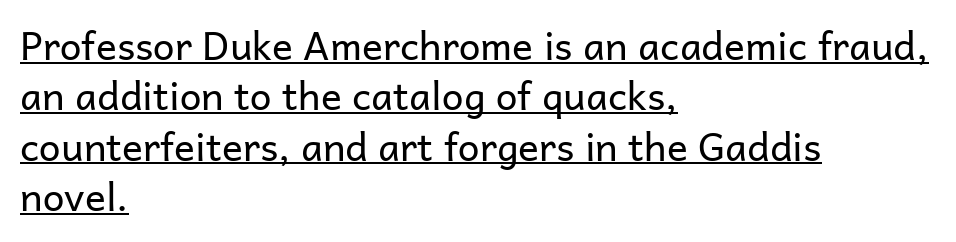
{"serif": "no", "italic": "no", "bold": "no", "weight": "regular", "width": "normal", "stroke_contrast": "low", "x_height": "medium", "monospaced": "no", "underline": "yes", "align": "left", "line_spacing": "normal", "line_spacing_ratio": 1.29, "letter_spacing": "normal", "letter_spacing_em": 0.0, "glyph_px": 39}
